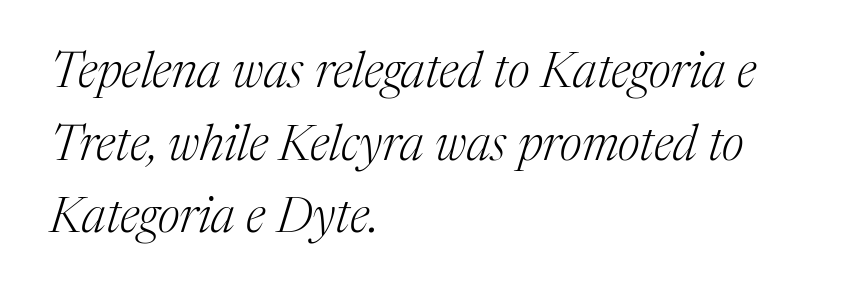
Rule under the text: the space is simply empty. Letterform terminals end in serifs throughout the passage. Character widths vary here, with narrow letters taking less room than wide ones. An italicized treatment has been applied to the whole sample. Reading down the block, your eye returns to a fixed left position each line. Stroke mass is kept to a normal reading level or below.
